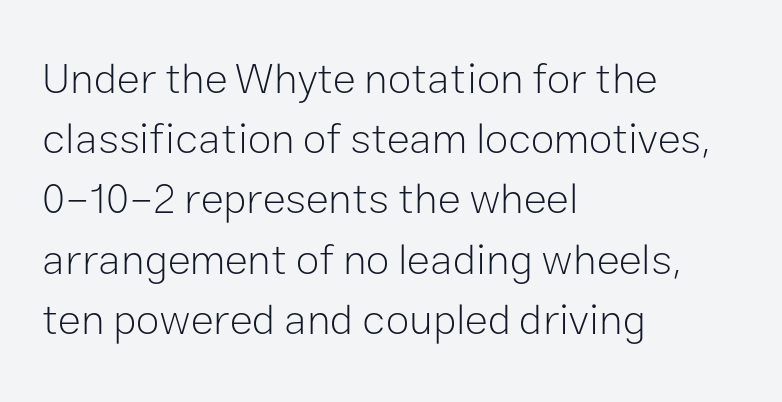
Q: Is the text bold? A: No.
Q: Is the text italic (slanted)? A: No, it is upright.
Q: Is the typeface a serif or a sans-serif typeface? A: Sans-serif.
Q: Is the text underlined? A: No.
Q: How is the paragraph aligned? A: Left-aligned.
Q: Is the spacing between letters normal or unusually wide? A: Normal.
Q: Is the spacing between lines tight, normal or loose? A: Normal.
Q: Width (condensed, normal, or wide)? A: Normal.
Q: Stroke contrast? A: Low.
Q: x-height? A: Medium.
Q: Monospaced? A: No.
